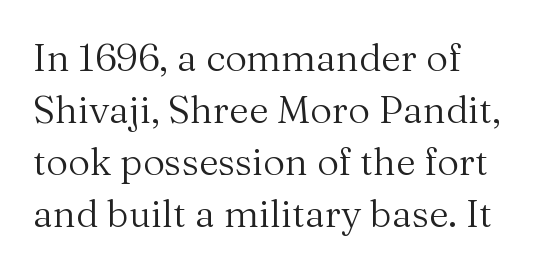
{"serif": "yes", "italic": "no", "bold": "no", "weight": "regular", "width": "normal", "stroke_contrast": "medium", "x_height": "medium", "monospaced": "no", "underline": "no", "align": "left", "line_spacing": "normal", "line_spacing_ratio": 1.37, "letter_spacing": "normal", "letter_spacing_em": 0.0, "glyph_px": 38}
